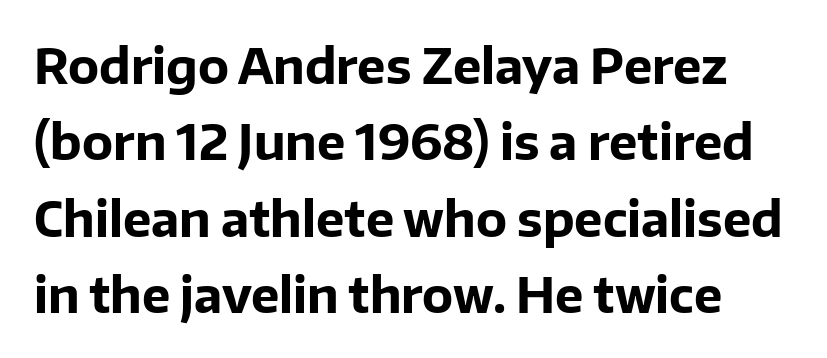
Nope, no serifs anywhere on these letters. The gaps between neighbouring characters are ordinary and unremarkable. The typography opts for an upright posture over an oblique one. Successive baselines arrive at the customary interval.
